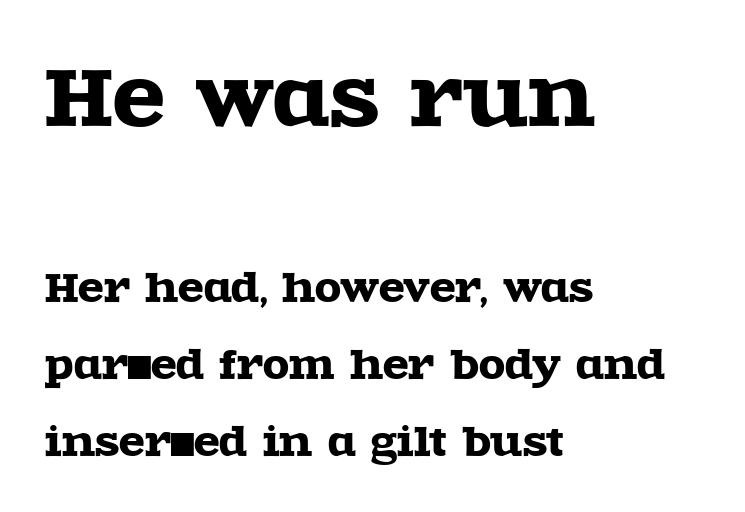
The image shows 77 px wide serif type, upright; set left-aligned, loose line spacing (2.02x), normal letter spacing, not underlined; the first (top) block is 2.03x larger; a large x-height.
